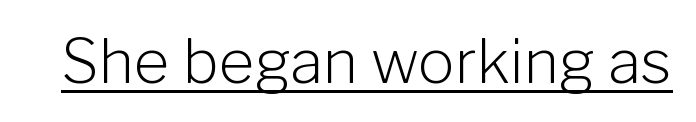
Q: Is the text bold? A: No.
Q: Is the text italic (slanted)? A: No, it is upright.
Q: Is the typeface a serif or a sans-serif typeface? A: Sans-serif.
Q: Is the text underlined? A: Yes.
Q: Is the spacing between letters normal or unusually wide? A: Normal.
Q: Width (condensed, normal, or wide)? A: Normal.
Q: Stroke contrast? A: Low.
Q: x-height? A: Medium.
Q: Monospaced? A: No.
